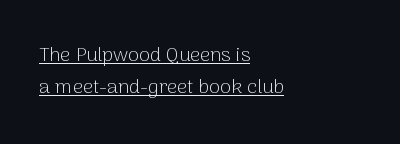
{"italic": "no", "bold": "no", "underline": "yes", "align": "left", "line_spacing": "normal", "line_spacing_ratio": 1.58, "letter_spacing": "normal", "letter_spacing_em": 0.0, "glyph_px": 20}
